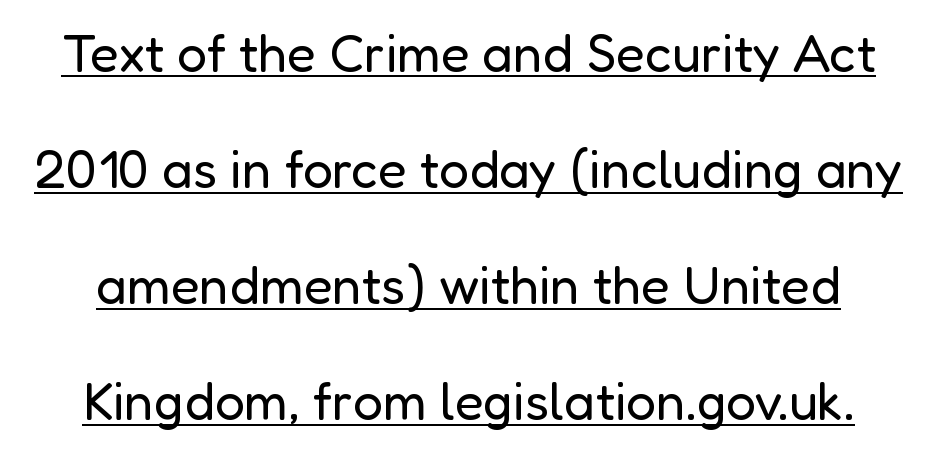
Q: Is the text bold? A: No.
Q: Is the text italic (slanted)? A: No, it is upright.
Q: Is the typeface a serif or a sans-serif typeface? A: Sans-serif.
Q: Is the text underlined? A: Yes.
Q: Is the spacing between letters normal or unusually wide? A: Normal.
Q: Is the spacing between lines tight, normal or loose? A: Loose.
Q: Width (condensed, normal, or wide)? A: Normal.
Q: Stroke contrast? A: Low.
Q: x-height? A: Medium.
Q: Monospaced? A: No.
